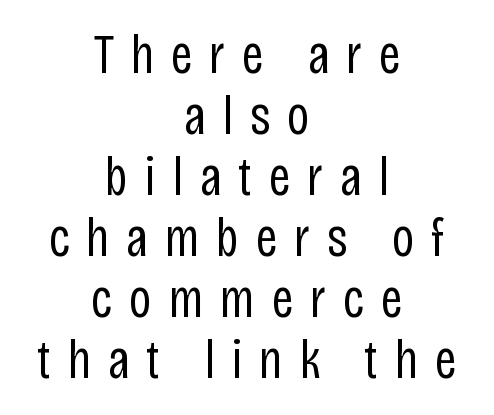
Q: Is the text bold? A: No.
Q: Is the text italic (slanted)? A: No, it is upright.
Q: Is the typeface a serif or a sans-serif typeface? A: Sans-serif.
Q: Is the text underlined? A: No.
Q: How is the paragraph aligned? A: Centered.
Q: Is the spacing between letters normal or unusually wide? A: Unusually wide.
Q: Is the spacing between lines tight, normal or loose? A: Tight.
Q: Width (condensed, normal, or wide)? A: Condensed.
Q: Stroke contrast? A: Low.
Q: x-height? A: Large.
Q: Monospaced? A: No.
